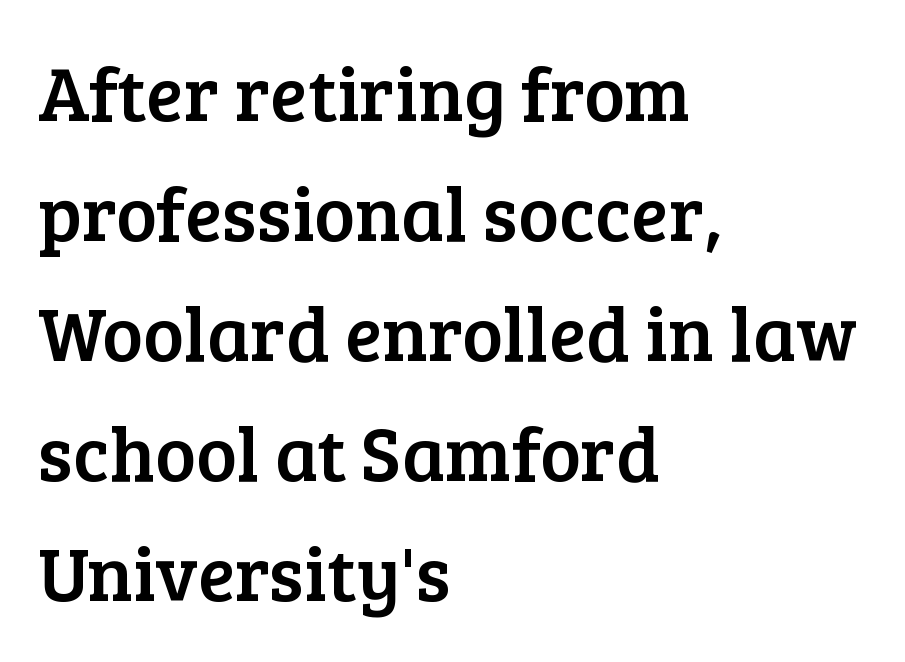
Q: Is the text italic (slanted)? A: No, it is upright.
Q: Is the typeface a serif or a sans-serif typeface? A: Serif.
Q: Is the text underlined? A: No.
Q: How is the paragraph aligned? A: Left-aligned.
Q: Is the spacing between letters normal or unusually wide? A: Normal.
Q: Is the spacing between lines tight, normal or loose? A: Normal.
Q: Width (condensed, normal, or wide)? A: Normal.
Q: Stroke contrast? A: Low.
Q: x-height? A: Medium.
Q: Monospaced? A: No.
